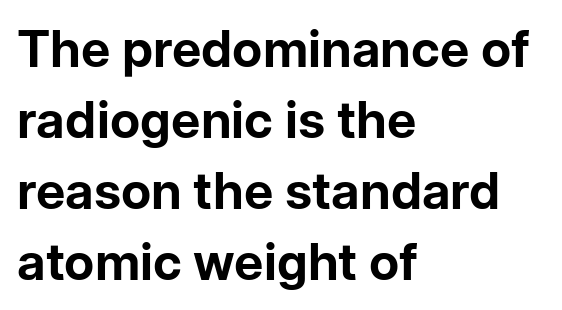
The image shows 51 px bold sans-serif type, upright; set left-aligned, normal line spacing (1.39x), normal letter spacing, not underlined; low stroke contrast and a medium x-height.
